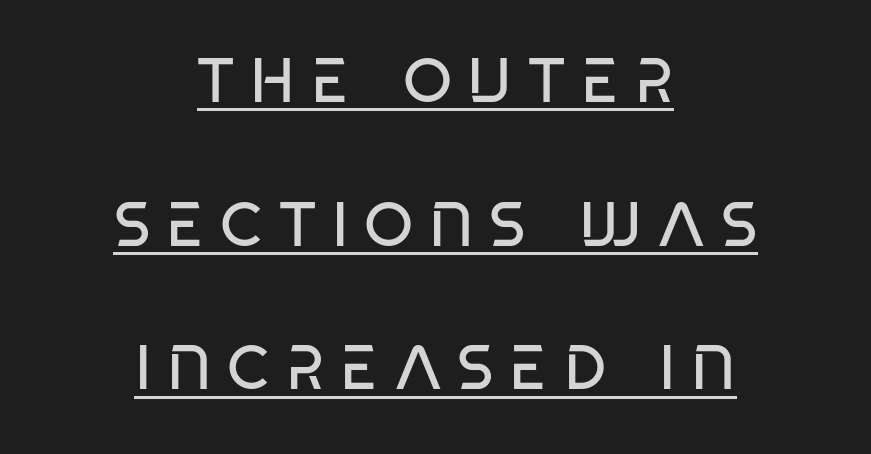
One-word summary of the alignment: center. The string is rendered with underlining switched on. Looks like regular typesetting: each glyph gets only the width it needs. Notice the wide empty band between every row — that's loose leading. The face used here is a sans, in the tradition of grotesques and geometrics.
